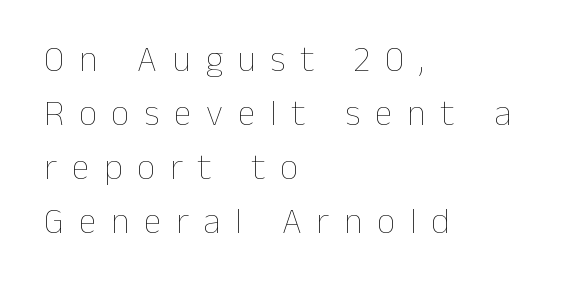
Do the characters align in a grid? No, the font is proportional. The passage shown is not underscored anywhere. The typography opts for an upright posture over an oblique one. Loose tracking; the words dissolve into strings of separated letters. The block of text has a typical density, with ordinary space between rows. Each stroke keeps to a modest, everyday thickness or less.
